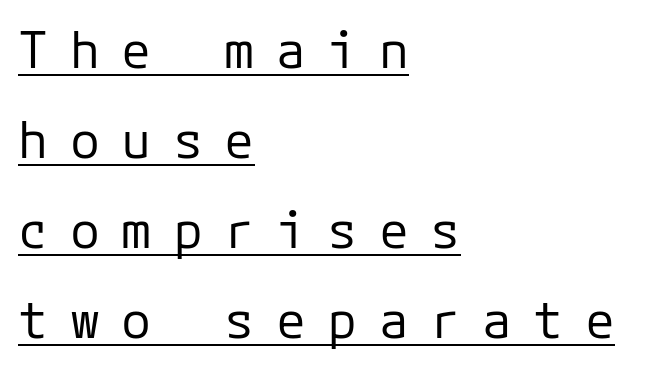
Q: Is the text bold? A: No.
Q: Is the text italic (slanted)? A: No, it is upright.
Q: Is the typeface a serif or a sans-serif typeface? A: Sans-serif.
Q: Is the text underlined? A: Yes.
Q: How is the paragraph aligned? A: Left-aligned.
Q: Is the spacing between letters normal or unusually wide? A: Unusually wide.
Q: Width (condensed, normal, or wide)? A: Normal.
Q: Stroke contrast? A: Low.
Q: x-height? A: Medium.
